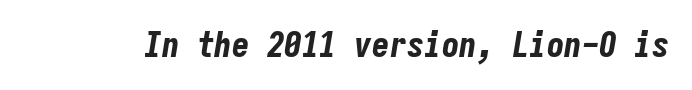
Q: Is the text bold? A: Yes.
Q: Is the text italic (slanted)? A: Yes, it leans right by about 9 degrees.
Q: Is the text underlined? A: No.
Q: Is the spacing between letters normal or unusually wide? A: Normal.
Q: Width (condensed, normal, or wide)? A: Condensed.
Q: Stroke contrast? A: Low.
Q: x-height? A: Medium.
Q: Monospaced? A: Yes.
